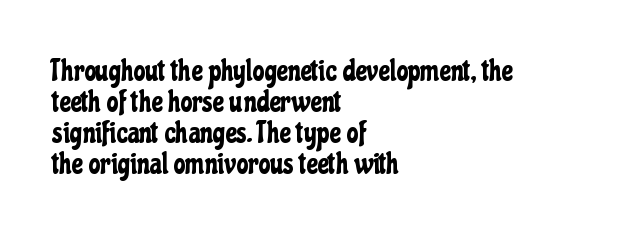
The image shows 30 px condensed sans-serif type, upright; set left-aligned, tight line spacing (1.03x), normal letter spacing, not underlined; low stroke contrast and a medium x-height.
